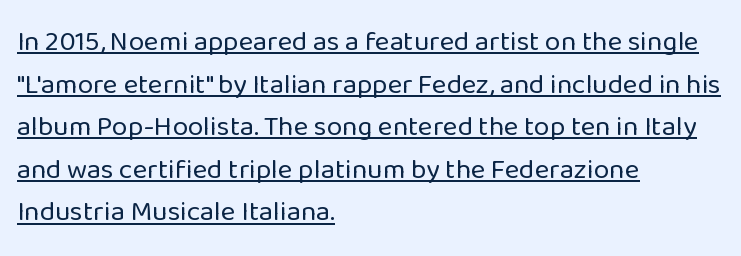
Q: Is the text bold? A: No.
Q: Is the text italic (slanted)? A: No, it is upright.
Q: Is the typeface a serif or a sans-serif typeface? A: Sans-serif.
Q: Is the text underlined? A: Yes.
Q: How is the paragraph aligned? A: Left-aligned.
Q: Is the spacing between letters normal or unusually wide? A: Normal.
Q: Is the spacing between lines tight, normal or loose? A: Normal.
Q: Width (condensed, normal, or wide)? A: Normal.
Q: Stroke contrast? A: Low.
Q: x-height? A: Medium.
Q: Monospaced? A: No.
